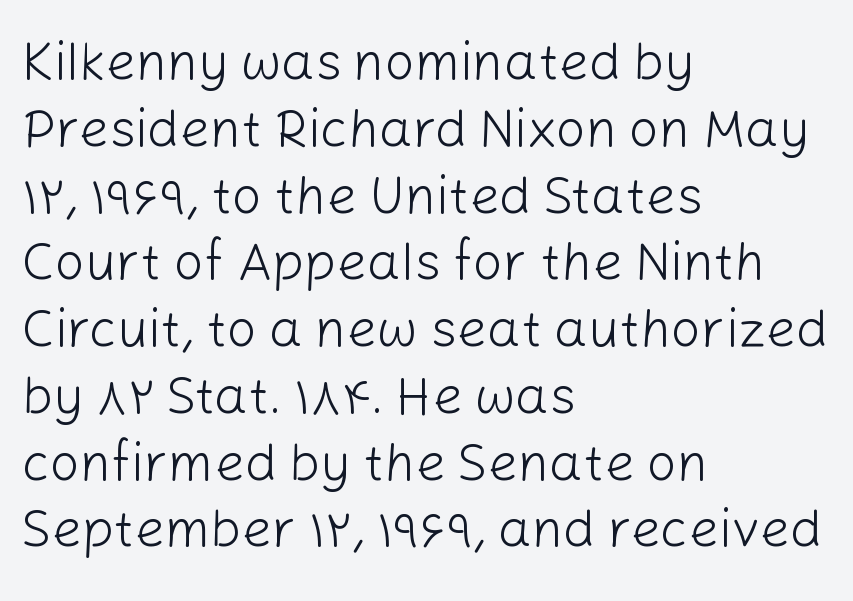
The image shows 53 px light sans-serif type, upright; set left-aligned, normal line spacing (1.26x), normal letter spacing, not underlined; low stroke contrast and a medium x-height.
